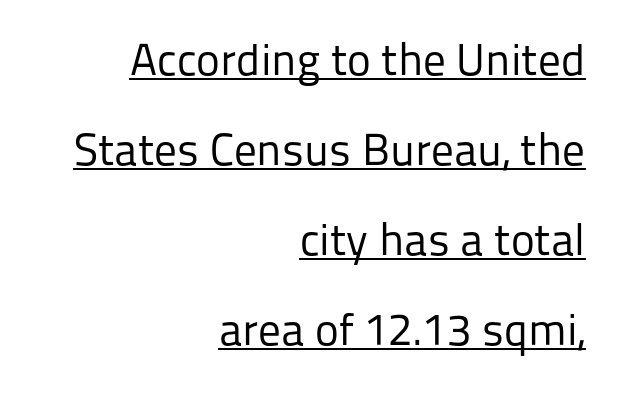
Q: Is the text bold? A: No.
Q: Is the text italic (slanted)? A: No, it is upright.
Q: Is the typeface a serif or a sans-serif typeface? A: Sans-serif.
Q: Is the text underlined? A: Yes.
Q: How is the paragraph aligned? A: Right-aligned.
Q: Is the spacing between letters normal or unusually wide? A: Normal.
Q: Is the spacing between lines tight, normal or loose? A: Loose.
Q: Width (condensed, normal, or wide)? A: Normal.
Q: Stroke contrast? A: Low.
Q: x-height? A: Medium.
Q: Monospaced? A: No.
